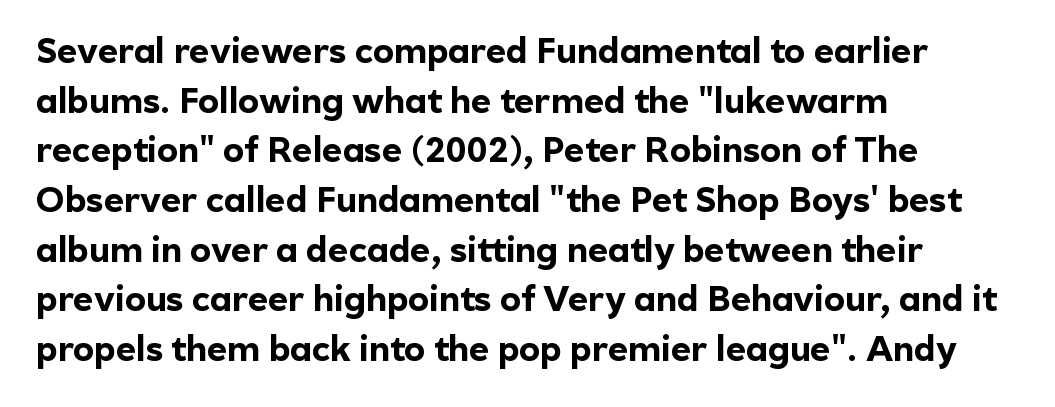
{"serif": "no", "italic": "no", "bold": "yes", "weight": "bold", "width": "normal", "x_height": "medium", "monospaced": "no", "underline": "no", "align": "left", "line_spacing": "normal", "line_spacing_ratio": 1.42, "letter_spacing": "normal", "letter_spacing_em": 0.0, "glyph_px": 35}
